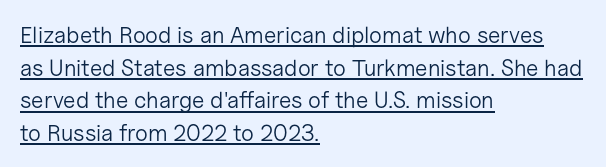
Q: Is the text bold? A: No.
Q: Is the text italic (slanted)? A: No, it is upright.
Q: Is the text underlined? A: Yes.
Q: How is the paragraph aligned? A: Left-aligned.
Q: Is the spacing between letters normal or unusually wide? A: Normal.
Q: Is the spacing between lines tight, normal or loose? A: Normal.
